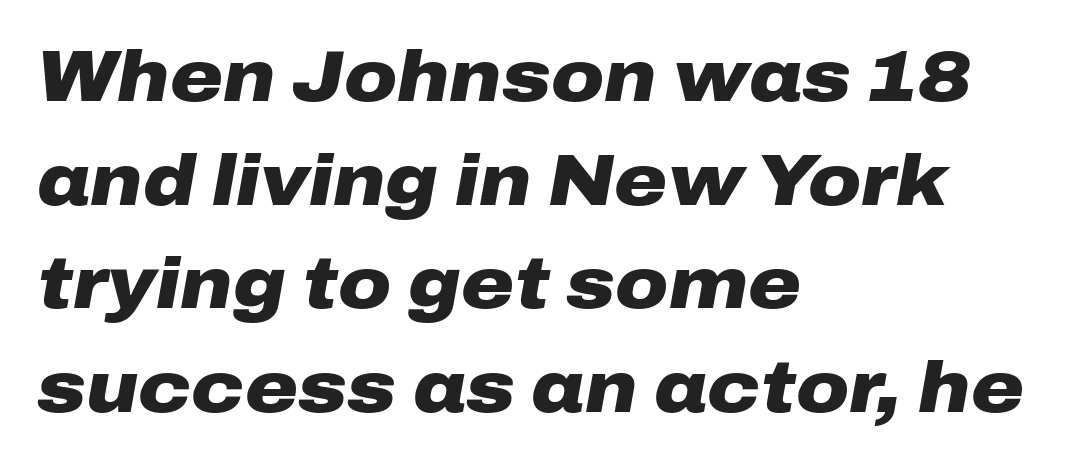
Q: Is the text bold? A: Yes.
Q: Is the text italic (slanted)? A: Yes, it leans right by about 10 degrees.
Q: Is the text underlined? A: No.
Q: How is the paragraph aligned? A: Left-aligned.
Q: Is the spacing between letters normal or unusually wide? A: Normal.
Q: Is the spacing between lines tight, normal or loose? A: Normal.
Q: Width (condensed, normal, or wide)? A: Wide.
Q: Stroke contrast? A: Low.
Q: x-height? A: Medium.
Q: Monospaced? A: No.
